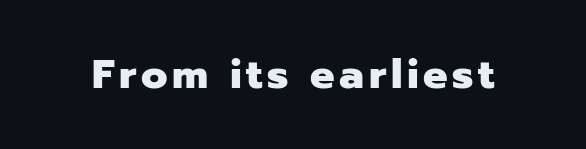
The image shows 41 px heavy sans-serif type, upright; set not underlined; low stroke contrast and a medium x-height.
